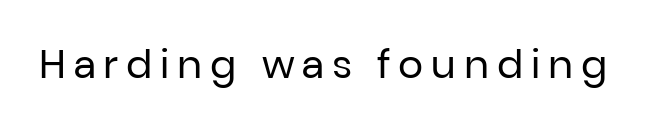
The image shows 39 px regular-weight sans-serif type, upright; set unusually wide letter spacing (+0.2 em), not underlined; low stroke contrast and a medium x-height.
